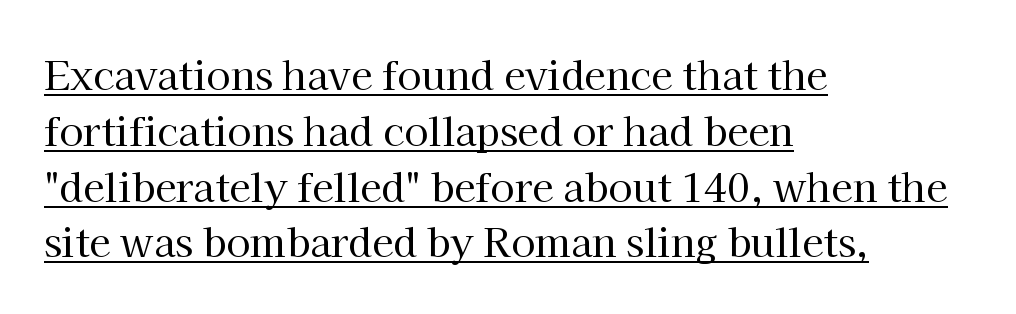
The image shows 39 px regular-weight serif type, upright; set left-aligned, normal line spacing (1.43x), normal letter spacing, underlined; high stroke contrast and a medium x-height.
